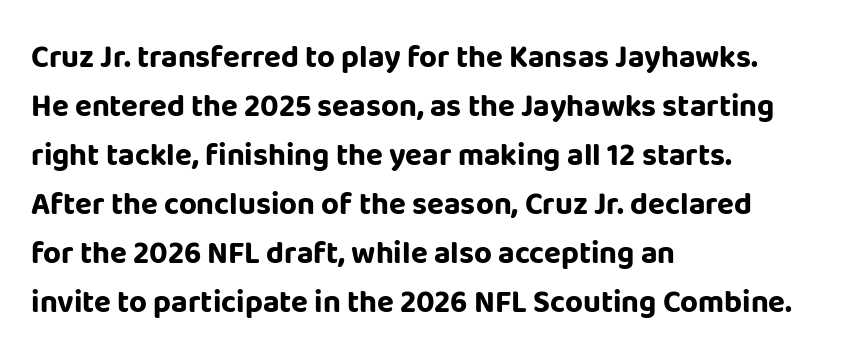
This rendering employs a face without finishing strokes, i.e., a sans-serif. Whoever set this chose a conventional vertical rhythm. Descenders hang freely into open space. These lines are rendered in a variable-pitch font. The letters sit at their default tracking, neither squeezed nor spread.
